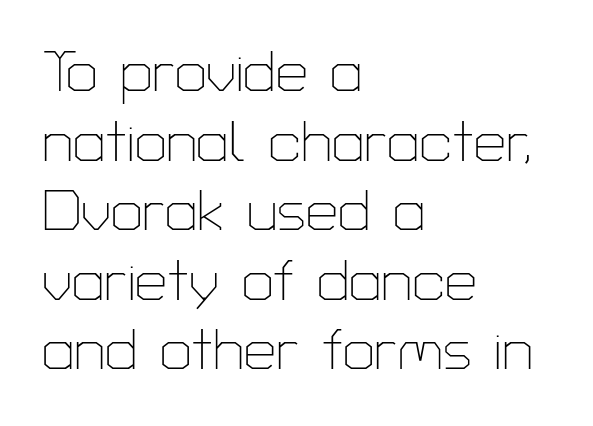
Q: Is the text bold? A: No.
Q: Is the text italic (slanted)? A: No, it is upright.
Q: Is the typeface a serif or a sans-serif typeface? A: Sans-serif.
Q: Is the text underlined? A: No.
Q: How is the paragraph aligned? A: Left-aligned.
Q: Is the spacing between letters normal or unusually wide? A: Normal.
Q: Width (condensed, normal, or wide)? A: Normal.
Q: Stroke contrast? A: Low.
Q: x-height? A: Medium.
Q: Monospaced? A: No.
